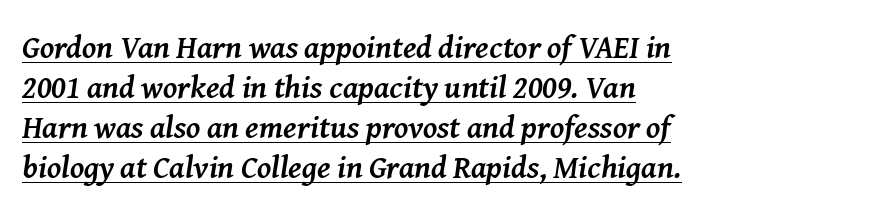
{"serif": "yes", "italic": "yes", "lean": "right", "slant_degrees": 8, "bold": "yes", "weight": "semibold", "width": "normal", "stroke_contrast": "medium", "x_height": "medium", "monospaced": "no", "underline": "yes", "align": "left", "line_spacing": "normal", "line_spacing_ratio": 1.25, "letter_spacing": "normal", "letter_spacing_em": 0.0, "glyph_px": 32}
